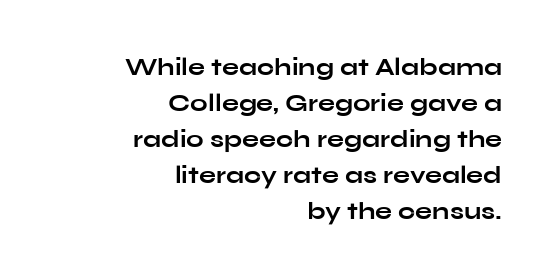
Q: Is the text bold? A: Yes.
Q: Is the text italic (slanted)? A: No, it is upright.
Q: Is the text underlined? A: No.
Q: How is the paragraph aligned? A: Right-aligned.
Q: Is the spacing between letters normal or unusually wide? A: Normal.
Q: Is the spacing between lines tight, normal or loose? A: Normal.
